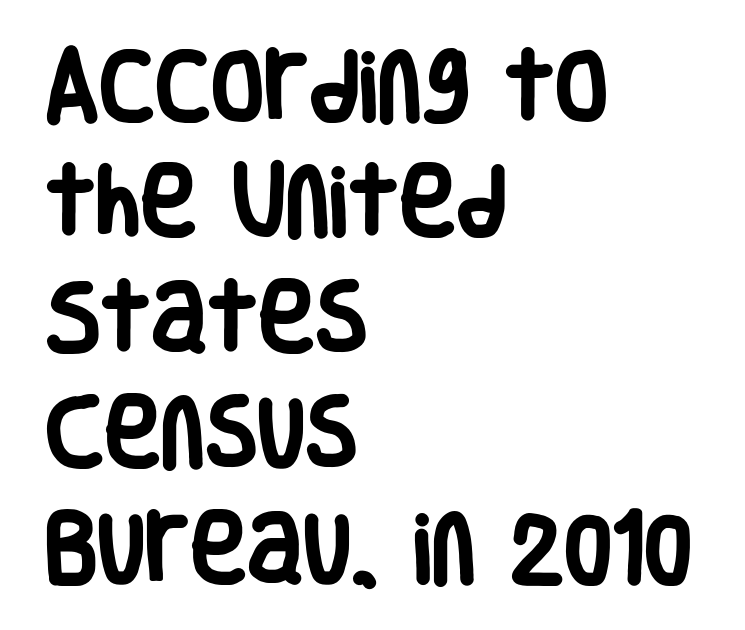
This block has exactly the height ordinary leading produces. The characters look thick and weighty, a clear bold. Spacing verdict: proportional, widths tailored to each character. Casual observation: everything's shoved over to the left. I'd call this a sans setting — the letters go barefoot.
